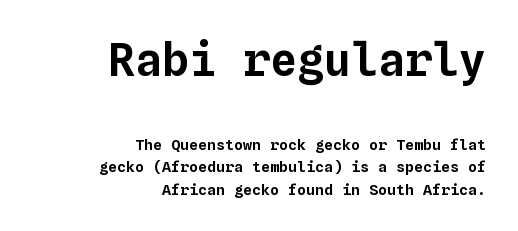
Q: Is the text italic (slanted)? A: No, it is upright.
Q: Is the text underlined? A: No.
Q: How is the paragraph aligned? A: Right-aligned.
Q: Is the spacing between letters normal or unusually wide? A: Normal.
Q: Is the spacing between lines tight, normal or loose? A: Normal.
Q: Which block of text is set in a larger size, the first (top) or the second (bottom)? A: The first (top) one.
Q: Width (condensed, normal, or wide)? A: Normal.
Q: Stroke contrast? A: Low.
Q: x-height? A: Medium.
Q: Monospaced? A: Yes.
